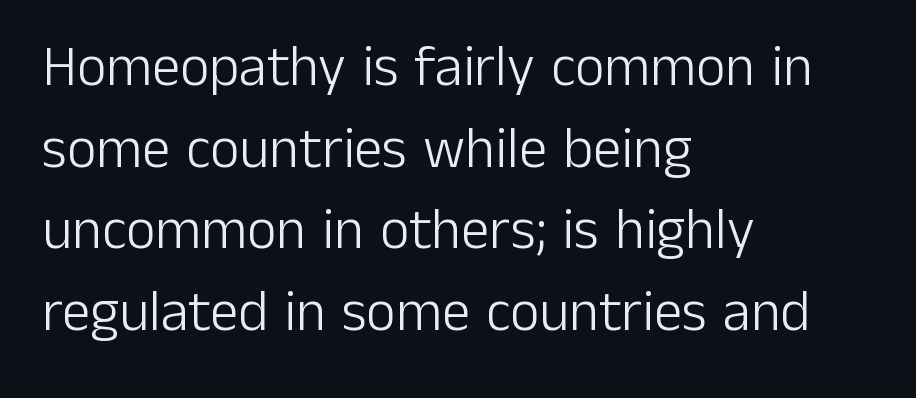
The image shows 57 px light sans-serif type, upright; set left-aligned, normal line spacing (1.43x), normal letter spacing, not underlined; low stroke contrast and a medium x-height.
